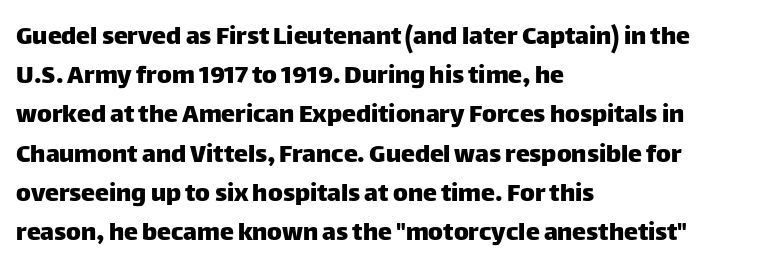
Q: Is the text italic (slanted)? A: No, it is upright.
Q: Is the typeface a serif or a sans-serif typeface? A: Sans-serif.
Q: Is the text underlined? A: No.
Q: How is the paragraph aligned? A: Left-aligned.
Q: Is the spacing between letters normal or unusually wide? A: Normal.
Q: Is the spacing between lines tight, normal or loose? A: Normal.
Q: Width (condensed, normal, or wide)? A: Normal.
Q: Stroke contrast? A: Low.
Q: x-height? A: Large.
Q: Monospaced? A: No.
